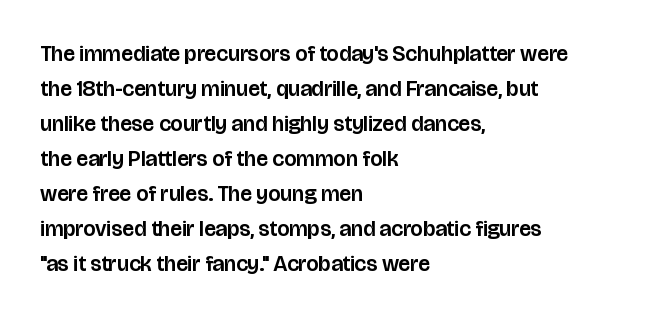
The image shows 22 px text type, upright; set left-aligned, normal line spacing (1.59x), normal letter spacing, not underlined.
